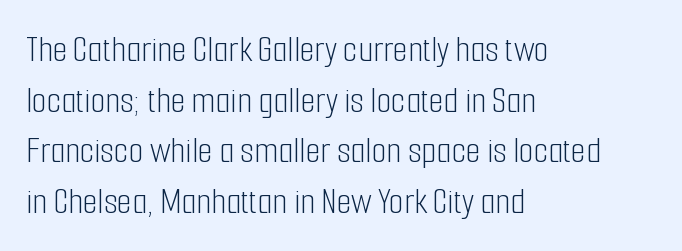
Q: Is the text bold? A: No.
Q: Is the text italic (slanted)? A: No, it is upright.
Q: Is the typeface a serif or a sans-serif typeface? A: Sans-serif.
Q: Is the text underlined? A: No.
Q: How is the paragraph aligned? A: Left-aligned.
Q: Is the spacing between letters normal or unusually wide? A: Normal.
Q: Is the spacing between lines tight, normal or loose? A: Normal.
Q: Width (condensed, normal, or wide)? A: Condensed.
Q: Stroke contrast? A: Low.
Q: x-height? A: Medium.
Q: Monospaced? A: No.
